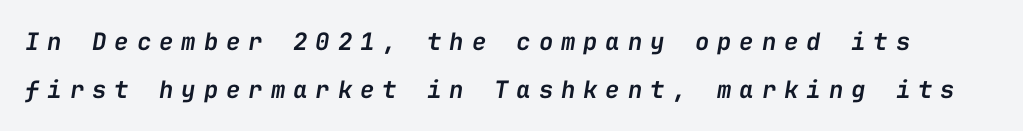
The image shows 24 px text type, italic (leaning right); set loose line spacing (1.99x), unusually wide letter spacing (+0.33 em), not underlined.
